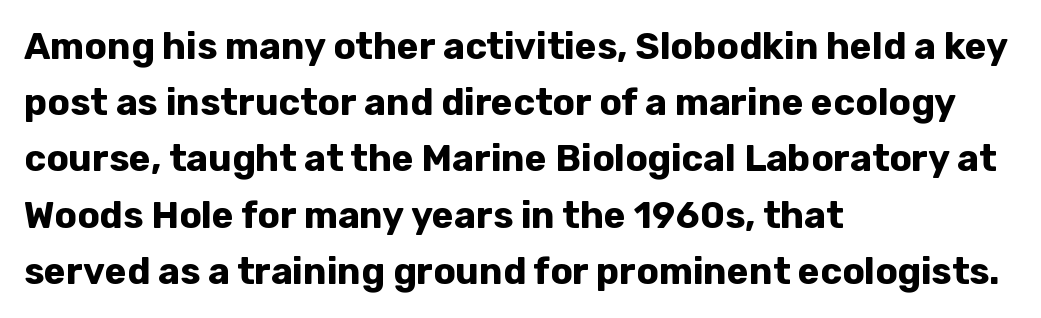
Quick note: interline space is typical. Note: no serifs on the glyphs. The rendering uses natural spacing where letterforms have individual widths. There is no visible air inserted between adjacent glyphs.
